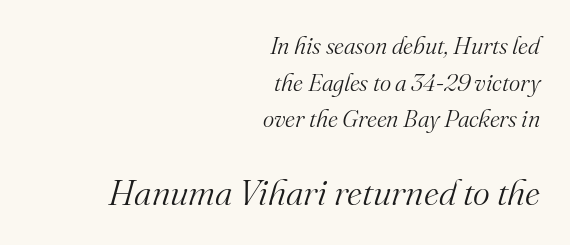
Here the second block reads like a headline and the first like body copy. These lines are rendered in a variable-pitch font. Regular leading. Words appear dense and cohesive because spacing is normal. The weight would be labelled regular, book, light, or lighter still.
